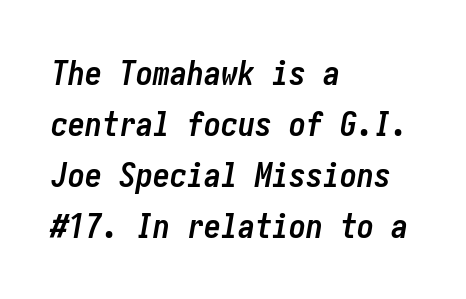
Nothing unusual about the tracking: characters are spaced as the font intends. How heavy is the stroke? Heavy — this is a bold. Italic? Definitely — the glyphs are oblique. Caption: multi-line text, flush left, ragged right. Has an underline been added? It has not.
